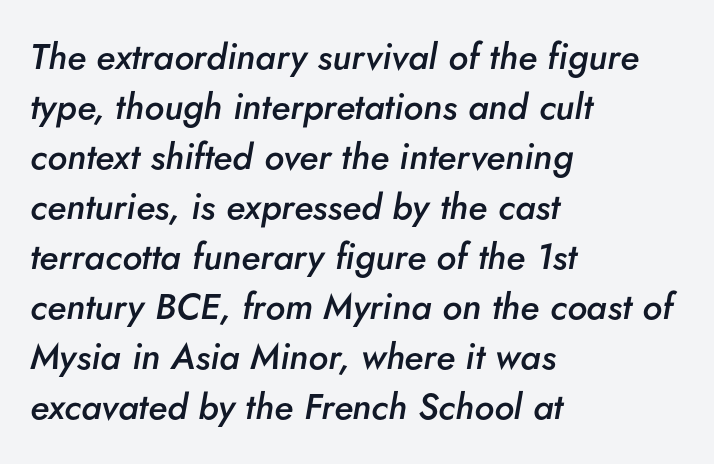
Q: Is the text bold? A: Semi-bold.
Q: Is the text italic (slanted)? A: Yes, it leans right by about 5 degrees.
Q: Is the text underlined? A: No.
Q: How is the paragraph aligned? A: Left-aligned.
Q: Is the spacing between letters normal or unusually wide? A: Normal.
Q: Is the spacing between lines tight, normal or loose? A: Normal.
Q: Width (condensed, normal, or wide)? A: Normal.
Q: Stroke contrast? A: Low.
Q: x-height? A: Small.
Q: Monospaced? A: No.
